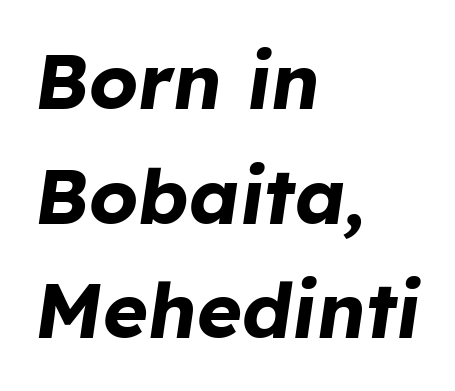
The image shows 77 px bold type, italic (leaning right); set left-aligned, normal line spacing (1.49x), normal letter spacing, not underlined; low stroke contrast and a medium x-height.
